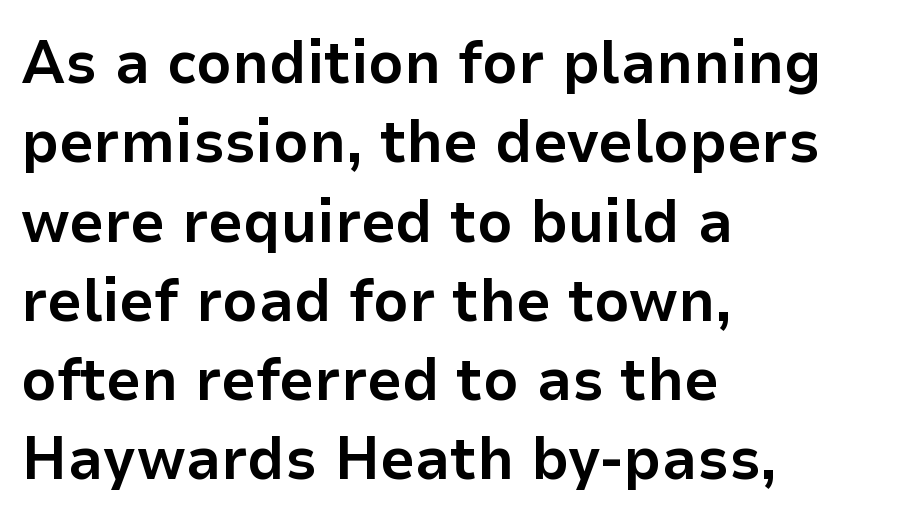
Q: Is the text bold? A: Yes.
Q: Is the text italic (slanted)? A: No, it is upright.
Q: Is the typeface a serif or a sans-serif typeface? A: Sans-serif.
Q: Is the text underlined? A: No.
Q: How is the paragraph aligned? A: Left-aligned.
Q: Is the spacing between letters normal or unusually wide? A: Normal.
Q: Is the spacing between lines tight, normal or loose? A: Normal.
Q: Width (condensed, normal, or wide)? A: Normal.
Q: Stroke contrast? A: Low.
Q: x-height? A: Medium.
Q: Monospaced? A: No.
